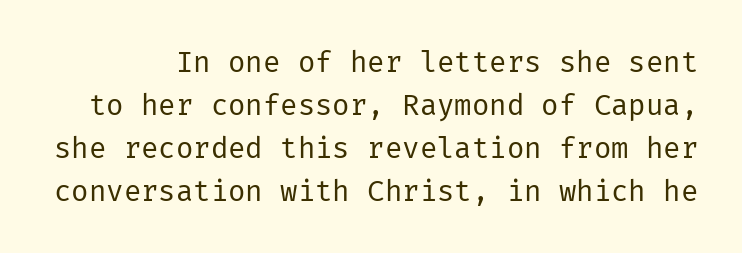
{"serif": "no", "italic": "no", "bold": "no", "weight": "regular", "width": "normal", "stroke_contrast": "low", "x_height": "medium", "underline": "no", "line_spacing": "normal", "line_spacing_ratio": 1.48, "letter_spacing": "normal", "letter_spacing_em": 0.0, "glyph_px": 29}
